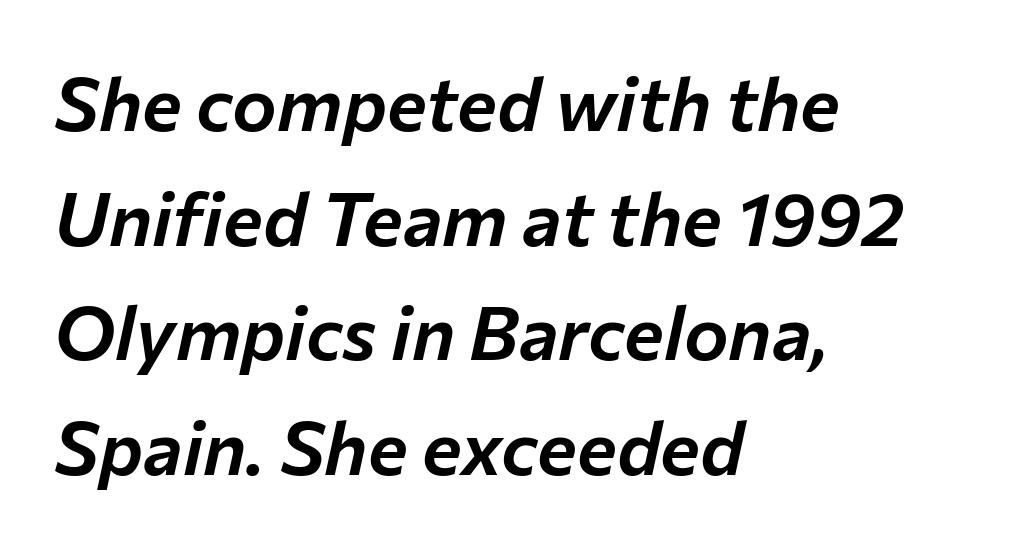
{"italic": "yes", "lean": "right", "slant_degrees": 12, "width": "normal", "stroke_contrast": "low", "x_height": "medium", "monospaced": "no", "underline": "no", "align": "left", "line_spacing": "normal", "line_spacing_ratio": 1.53, "letter_spacing": "normal", "letter_spacing_em": 0.0, "glyph_px": 75}
